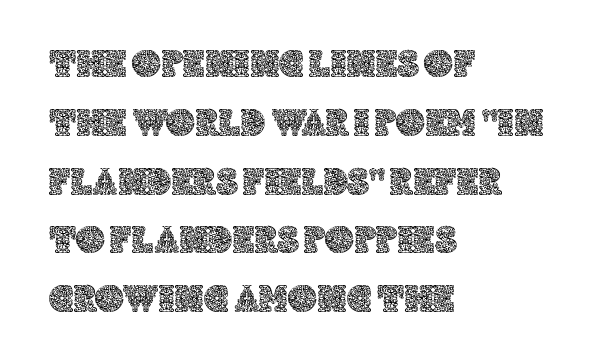
The image shows 40 px text type, upright; set left-aligned, normal line spacing (1.47x), normal letter spacing, not underlined; a large x-height.
